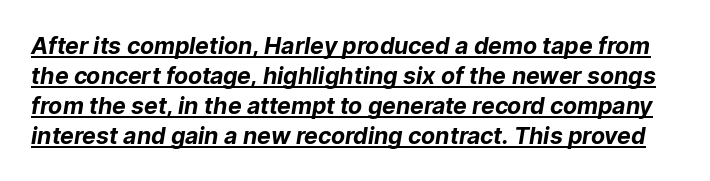
{"bold": "yes", "underline": "yes", "line_spacing": "normal", "line_spacing_ratio": 1.3, "letter_spacing": "normal", "letter_spacing_em": 0.0, "glyph_px": 23}
